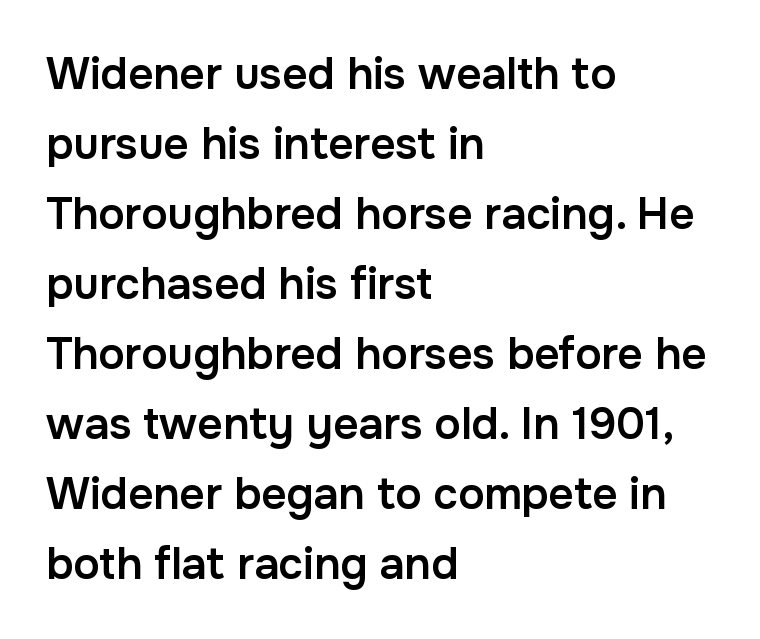
{"serif": "no", "italic": "no", "bold": "semi", "weight": "semibold", "width": "normal", "stroke_contrast": "low", "x_height": "medium", "monospaced": "no", "underline": "no", "align": "left", "line_spacing": "normal", "line_spacing_ratio": 1.59, "letter_spacing": "normal", "letter_spacing_em": 0.0, "glyph_px": 44}
